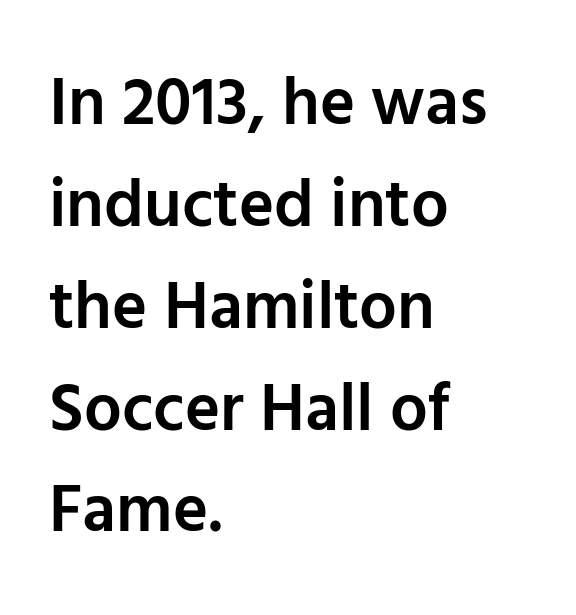
Horizontally, the lines are justified to the leading edge only. Rule under the text: the space is simply empty. This rendering employs a face without finishing strokes, i.e., a sans-serif. Leading matches the norm, producing a regular column. Heft: intermediate — a semibold.
